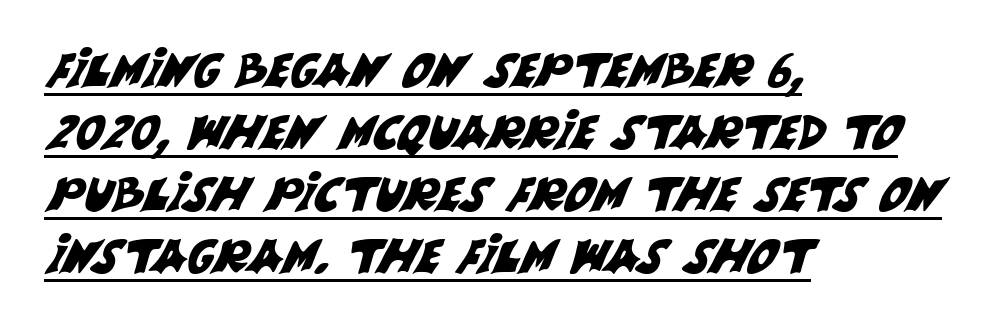
The face used here is proportionally spaced, like ordinary book or web type. Students, note that the glyphs here touch the page at normal intervals. Visually the block forms a straight wall on the left and a jagged coastline on the right. Quick note: interline space is typical. This is sans-serif lettering, the kind often seen on screens and signage.
